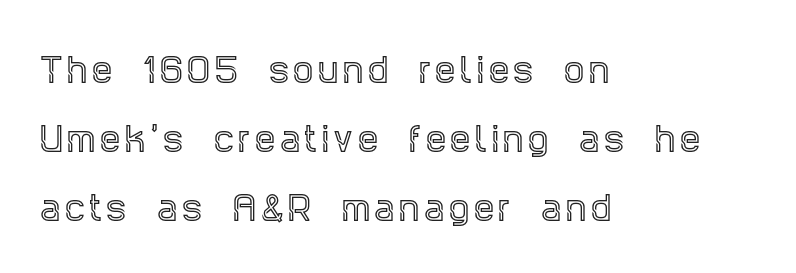
Q: Is the text italic (slanted)? A: No, it is upright.
Q: Is the typeface a serif or a sans-serif typeface? A: Serif.
Q: Is the text underlined? A: No.
Q: How is the paragraph aligned? A: Left-aligned.
Q: Is the spacing between lines tight, normal or loose? A: Loose.
Q: Width (condensed, normal, or wide)? A: Condensed.
Q: x-height? A: Large.
Q: Monospaced? A: No.
